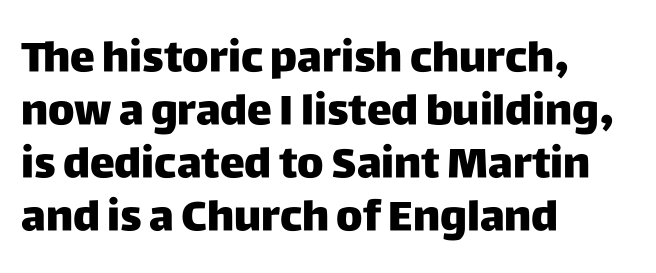
In CSS terms this would be text-align: left. The letters sit at their default tracking, neither squeezed nor spread. Summary of vertical rhythm: regular, with standard interline spacing. This rendering features lettering with no underline. It's the straight-up-and-down kind of type.
